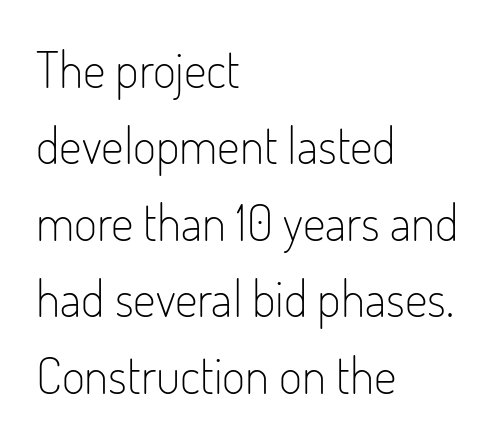
Q: Is the text bold? A: No.
Q: Is the text italic (slanted)? A: No, it is upright.
Q: Is the typeface a serif or a sans-serif typeface? A: Sans-serif.
Q: Is the text underlined? A: No.
Q: How is the paragraph aligned? A: Left-aligned.
Q: Is the spacing between letters normal or unusually wide? A: Normal.
Q: Is the spacing between lines tight, normal or loose? A: Normal.
Q: Width (condensed, normal, or wide)? A: Condensed.
Q: Stroke contrast? A: Low.
Q: x-height? A: Small.
Q: Monospaced? A: No.
